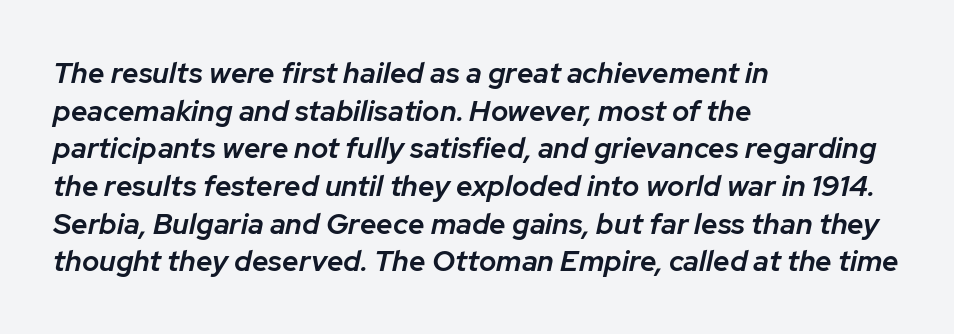
The image shows 29 px semibold type, italic (leaning right); set left-aligned, normal line spacing (1.3x), normal letter spacing, not underlined; low stroke contrast and a medium x-height.
